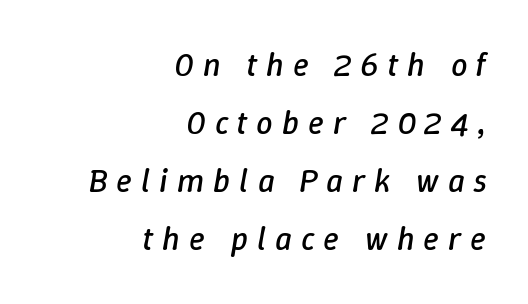
Q: Is the text bold? A: No.
Q: Is the text italic (slanted)? A: Yes, it leans right by about 9 degrees.
Q: Is the text underlined? A: No.
Q: How is the paragraph aligned? A: Right-aligned.
Q: Is the spacing between letters normal or unusually wide? A: Unusually wide.
Q: Width (condensed, normal, or wide)? A: Normal.
Q: Stroke contrast? A: Low.
Q: x-height? A: Medium.
Q: Monospaced? A: No.
